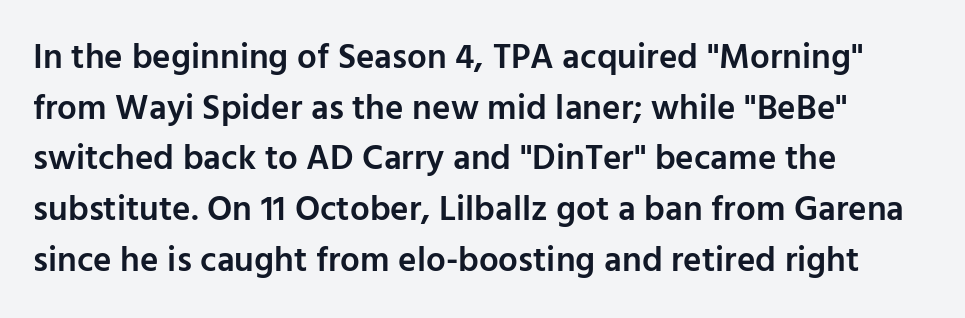
{"serif": "no", "italic": "no", "bold": "semi", "weight": "semibold", "width": "normal", "stroke_contrast": "low", "x_height": "medium", "monospaced": "no", "underline": "no", "align": "left", "line_spacing": "normal", "line_spacing_ratio": 1.45, "letter_spacing": "normal", "letter_spacing_em": 0.0, "glyph_px": 35}
